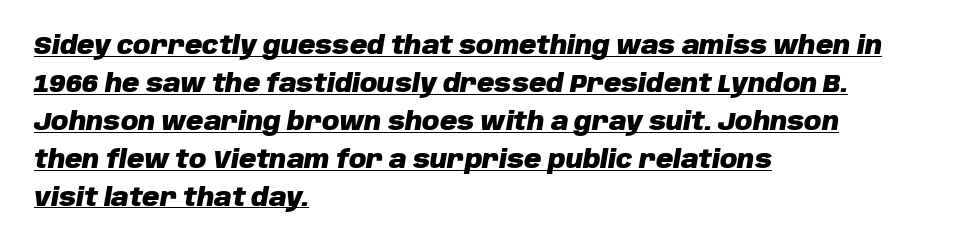
Does a line run under the words? Yes, clearly. Chunky letters — that's bold for sure. In CSS terms this would be text-align: left. Does extra space separate the letters? No, they use regular spacing. Summary of vertical rhythm: regular, with standard interline spacing. Does the lettering tilt? It does — this is italic.
